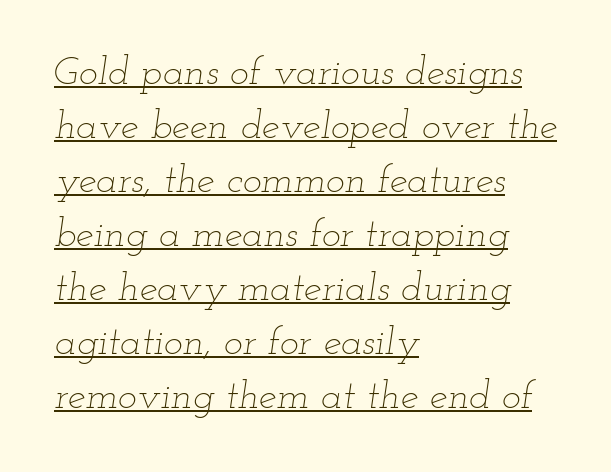
The image shows 40 px thin, wide type, italic (leaning right); set left-aligned, normal line spacing (1.35x), normal letter spacing, underlined; low stroke contrast and a small x-height.
